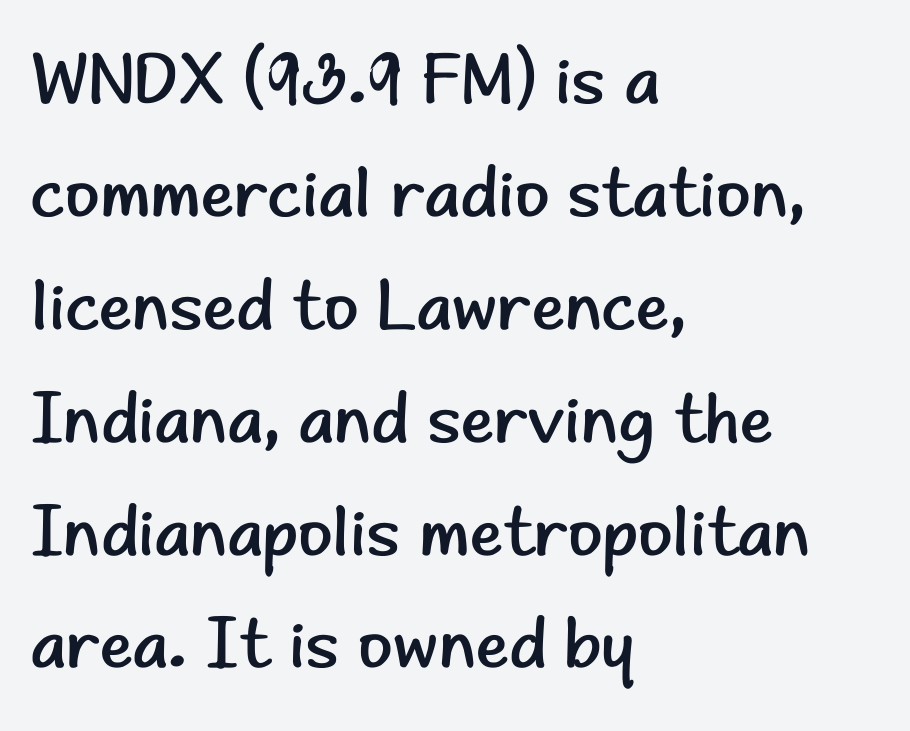
{"serif": "no", "italic": "no", "bold": "no", "weight": "regular", "width": "normal", "stroke_contrast": "low", "x_height": "small", "monospaced": "no", "underline": "no", "align": "left", "line_spacing": "normal", "line_spacing_ratio": 1.59, "letter_spacing": "normal", "letter_spacing_em": 0.0, "glyph_px": 71}
